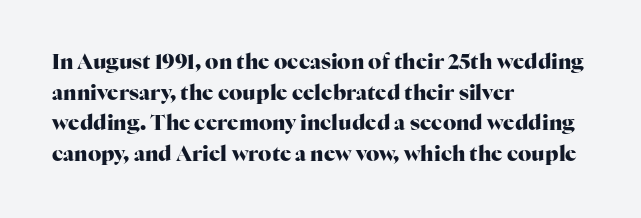
Q: Is the text bold? A: Yes.
Q: Is the text italic (slanted)? A: No, it is upright.
Q: Is the text underlined? A: No.
Q: How is the paragraph aligned? A: Left-aligned.
Q: Is the spacing between letters normal or unusually wide? A: Normal.
Q: Is the spacing between lines tight, normal or loose? A: Normal.
